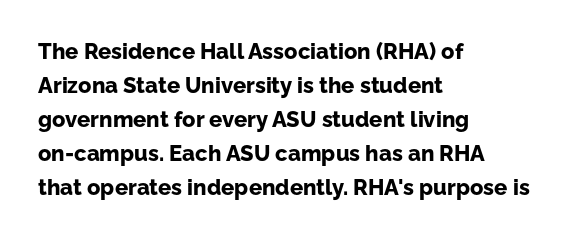
The image shows 22 px bold type, upright; set left-aligned, normal line spacing (1.55x), normal letter spacing, not underlined.
